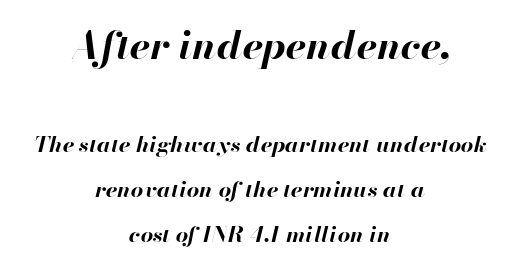
Q: Is the text bold? A: Yes.
Q: Is the text italic (slanted)? A: Yes, it leans right by about 13 degrees.
Q: Is the text underlined? A: No.
Q: How is the paragraph aligned? A: Centered.
Q: Is the spacing between letters normal or unusually wide? A: Normal.
Q: Is the spacing between lines tight, normal or loose? A: Loose.
Q: Which block of text is set in a larger size, the first (top) or the second (bottom)? A: The first (top) one.
Q: Width (condensed, normal, or wide)? A: Normal.
Q: Stroke contrast? A: High.
Q: x-height? A: Small.
Q: Monospaced? A: No.
